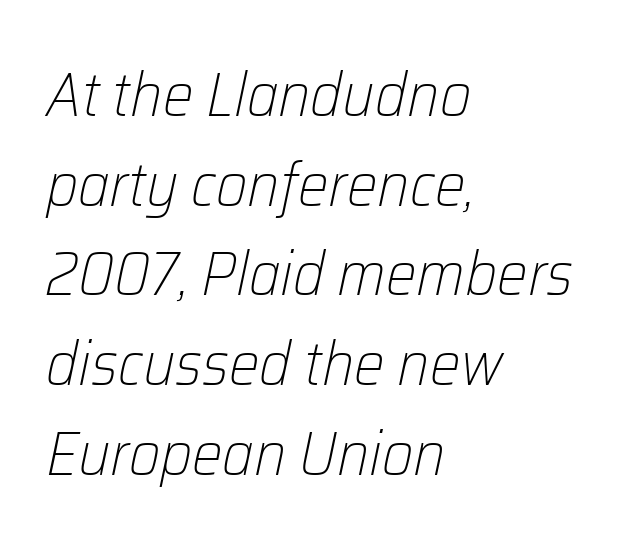
{"italic": "yes", "lean": "right", "slant_degrees": 12, "bold": "no", "weight": "light", "width": "normal", "stroke_contrast": "low", "x_height": "medium", "monospaced": "no", "underline": "no", "align": "left", "line_spacing": "normal", "line_spacing_ratio": 1.47, "letter_spacing": "normal", "letter_spacing_em": 0.0, "glyph_px": 61}
